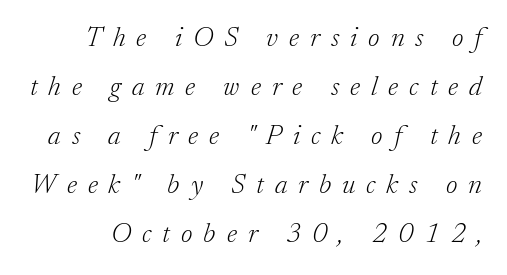
Q: Is the text bold? A: No.
Q: Is the text italic (slanted)? A: Yes, it leans right by about 17 degrees.
Q: Is the typeface a serif or a sans-serif typeface? A: Serif.
Q: Is the text underlined? A: No.
Q: Is the spacing between letters normal or unusually wide? A: Unusually wide.
Q: Width (condensed, normal, or wide)? A: Normal.
Q: Stroke contrast? A: Low.
Q: x-height? A: Small.
Q: Monospaced? A: No.
